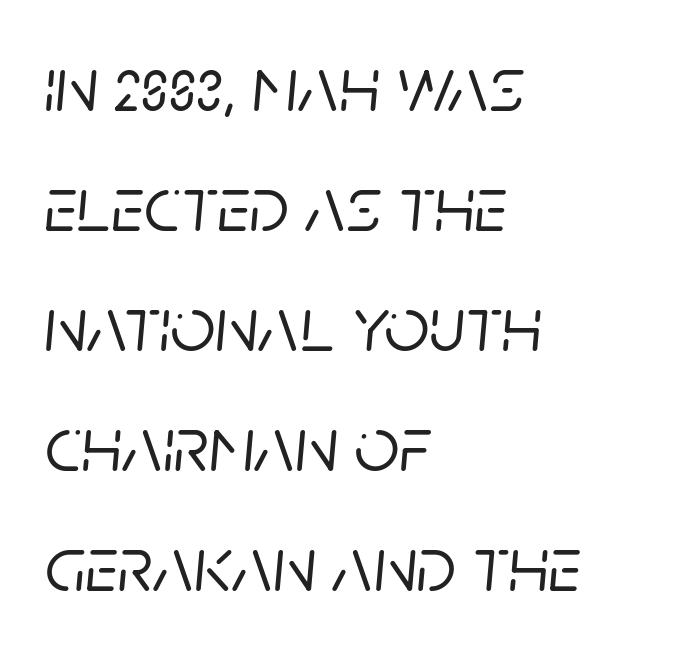
{"italic": "yes", "lean": "right", "slant_degrees": 5, "width": "normal", "stroke_contrast": "low", "x_height": "large", "monospaced": "no", "underline": "no", "align": "left", "line_spacing": "normal", "line_spacing_ratio": 1.52, "letter_spacing": "normal", "letter_spacing_em": 0.0, "glyph_px": 79}
